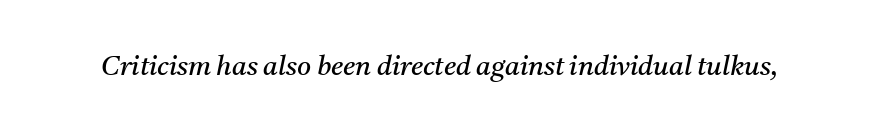
The image shows 27 px text type, italic (leaning right); set normal letter spacing, not underlined.
